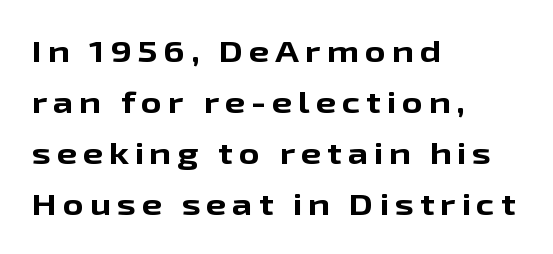
{"serif": "no", "italic": "no", "bold": "yes", "weight": "bold", "width": "wide", "stroke_contrast": "low", "x_height": "medium", "monospaced": "no", "underline": "no", "align": "left", "line_spacing_ratio": 1.76, "letter_spacing": "wide", "letter_spacing_em": 0.2, "glyph_px": 29}
